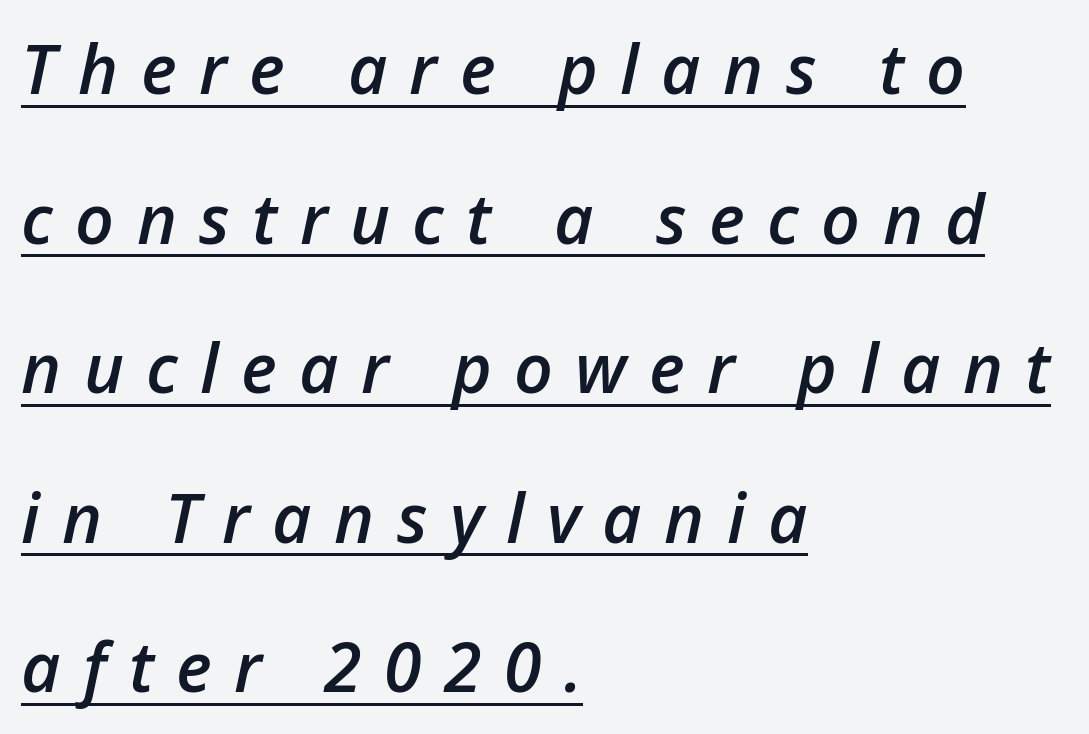
The image shows 68 px semibold type, italic (leaning right); set left-aligned, loose line spacing (2.2x), unusually wide letter spacing (+0.33 em), underlined; low stroke contrast and a medium x-height.
